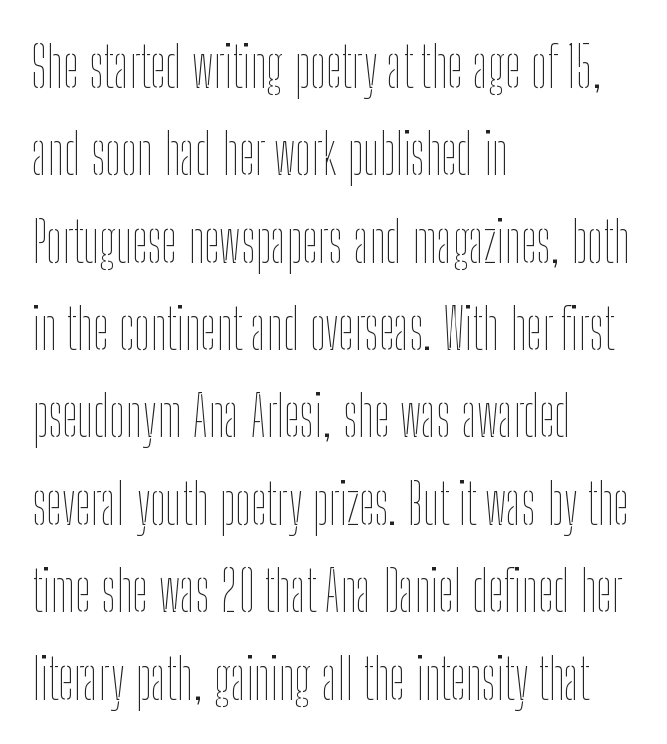
The image shows 56 px thin, condensed type, upright; set left-aligned, normal line spacing (1.56x), normal letter spacing, not underlined; low stroke contrast and a medium x-height.
